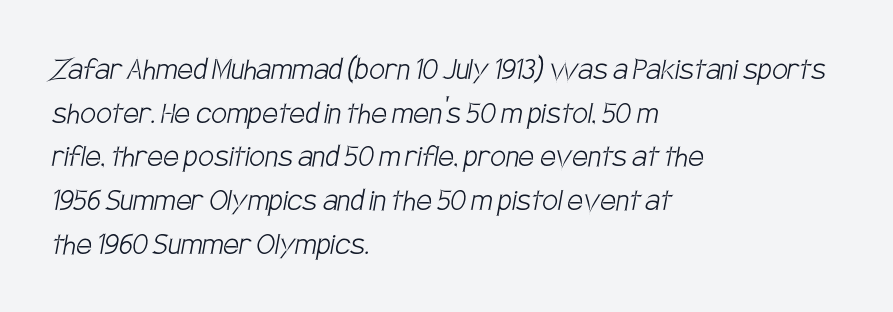
Q: Is the text bold? A: No.
Q: Is the typeface a serif or a sans-serif typeface? A: Sans-serif.
Q: Is the text underlined? A: No.
Q: How is the paragraph aligned? A: Left-aligned.
Q: Is the spacing between letters normal or unusually wide? A: Normal.
Q: Is the spacing between lines tight, normal or loose? A: Normal.
Q: Width (condensed, normal, or wide)? A: Condensed.
Q: Stroke contrast? A: Low.
Q: x-height? A: Large.
Q: Monospaced? A: No.
